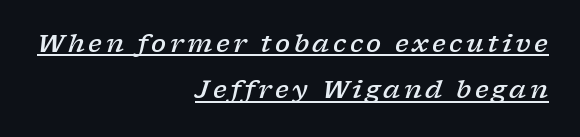
{"italic": "yes", "lean": "right", "slant_degrees": 17, "bold": "semi", "underline": "yes", "align": "right", "line_spacing_ratio": 1.85, "glyph_px": 25}
